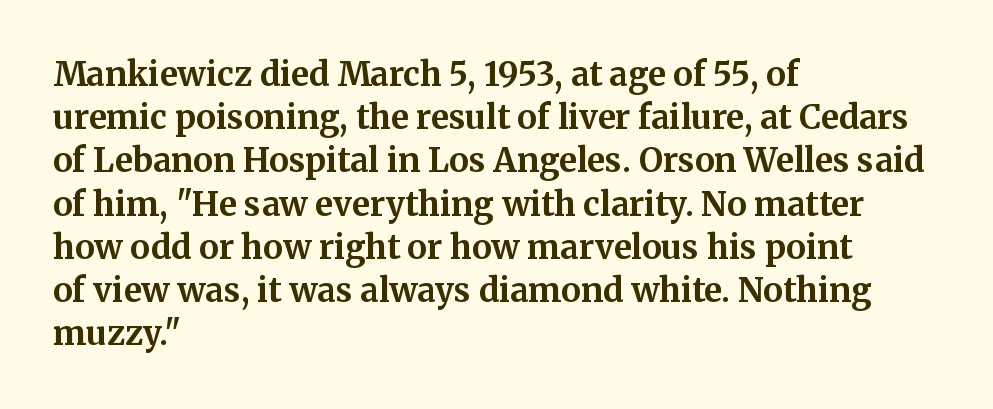
Upright lettering throughout. As a designer I'd log this as weight 700, bold. Compared with typical paragraphs, the rows here are spaced about the same. Is the block centered? No — it sits flush against the left margin. Is this a fixed-width face? No — the glyphs have proportional, varying widths.
